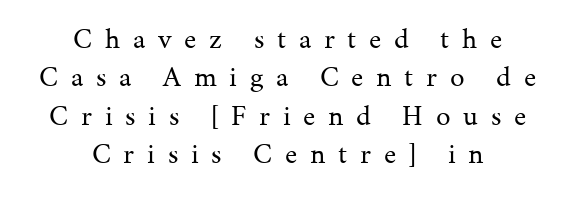
{"serif": "yes", "italic": "no", "bold": "no", "weight": "regular", "width": "normal", "stroke_contrast": "medium", "x_height": "medium", "monospaced": "no", "underline": "no", "align": "center", "line_spacing": "normal", "line_spacing_ratio": 1.32, "letter_spacing": "wide", "letter_spacing_em": 0.44, "glyph_px": 29}
